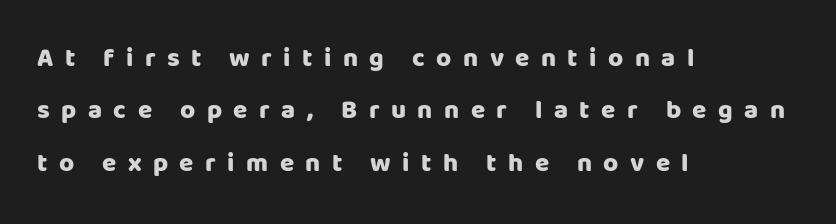
Q: Is the text bold? A: Yes.
Q: Is the text italic (slanted)? A: No, it is upright.
Q: Is the text underlined? A: No.
Q: How is the paragraph aligned? A: Left-aligned.
Q: Is the spacing between letters normal or unusually wide? A: Unusually wide.
Q: Is the spacing between lines tight, normal or loose? A: Loose.
